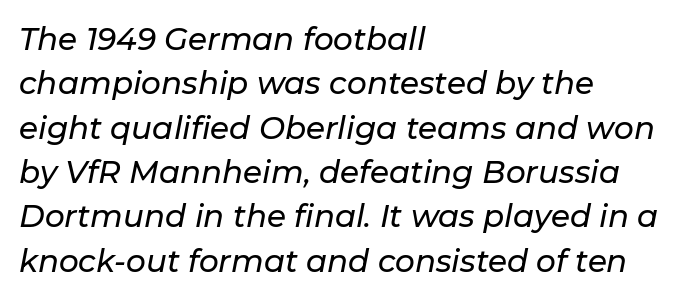
The image shows 31 px text type, italic (leaning right); set left-aligned, normal line spacing (1.43x), normal letter spacing, not underlined; low stroke contrast and a medium x-height.
